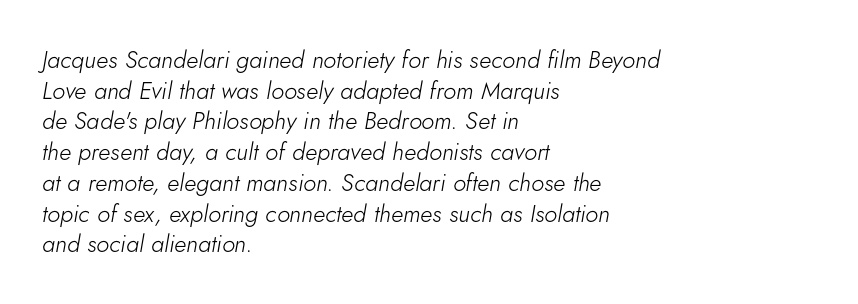
{"italic": "yes", "lean": "right", "slant_degrees": 5, "bold": "no", "underline": "no", "align": "left", "line_spacing": "normal", "line_spacing_ratio": 1.28, "letter_spacing": "normal", "letter_spacing_em": 0.0, "glyph_px": 24}
